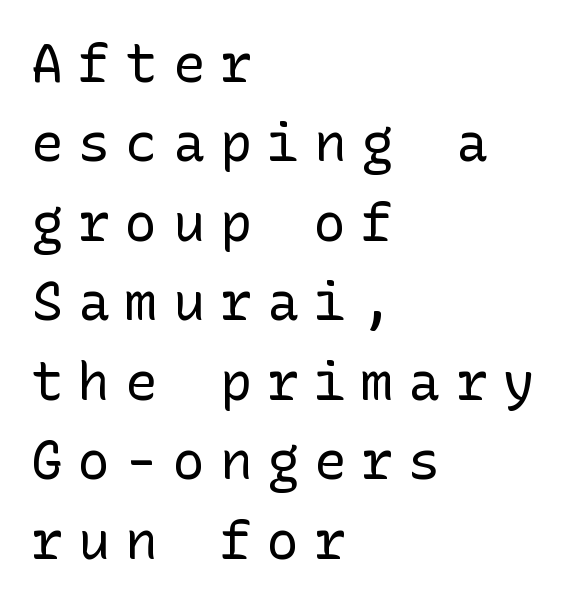
The image shows 53 px regular-weight sans-serif type, upright; set left-aligned, normal line spacing (1.5x), unusually wide letter spacing (+0.29 em), not underlined; low stroke contrast and a medium x-height.
